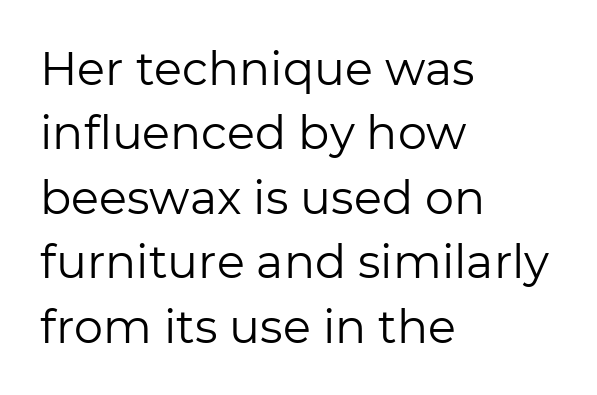
The image shows 46 px regular-weight sans-serif type, upright; set left-aligned, normal line spacing (1.4x), normal letter spacing, not underlined; low stroke contrast and a medium x-height.
